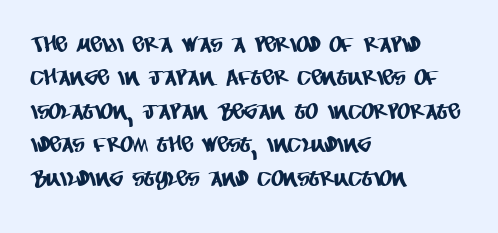
{"underline": "no", "align": "left", "line_spacing": "normal", "line_spacing_ratio": 1.52, "letter_spacing": "normal", "letter_spacing_em": 0.0, "glyph_px": 22}
